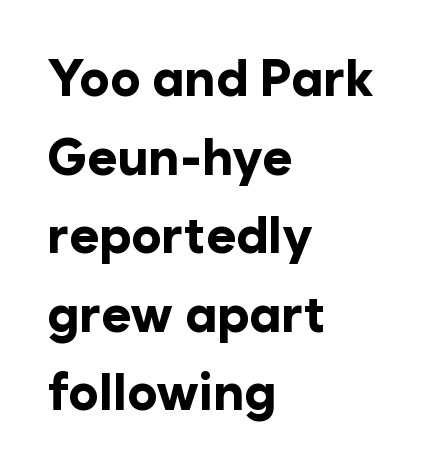
Check under the words: just untouched page. Do the letters lean? They stand straight. Teacher's note: observe the even left margin — that is flush-left alignment. In terms of letterform style, serifs are entirely absent.
